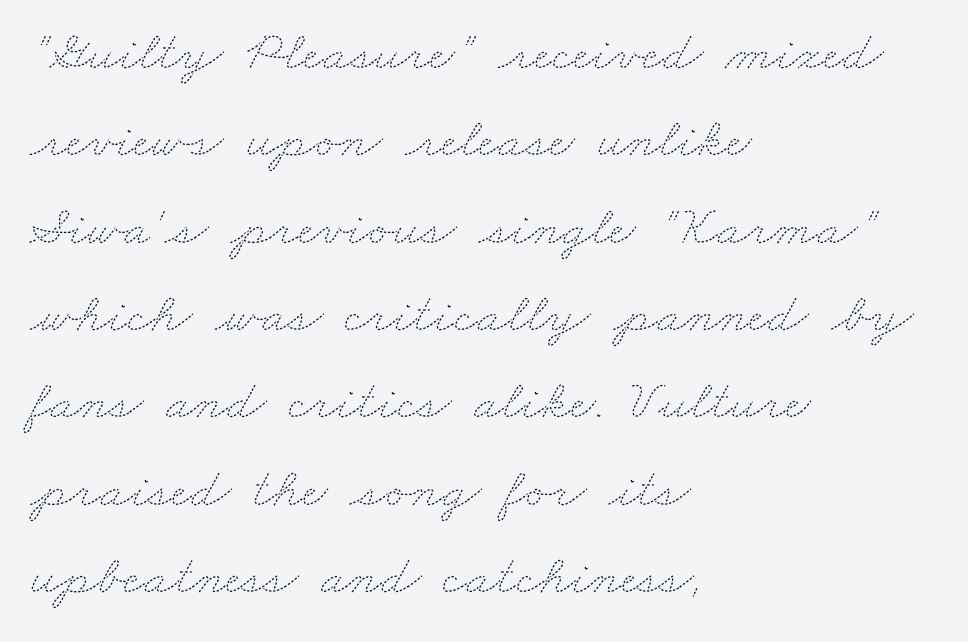
Q: Is the text bold? A: No.
Q: Is the text underlined? A: No.
Q: How is the paragraph aligned? A: Left-aligned.
Q: Is the spacing between letters normal or unusually wide? A: Normal.
Q: Is the spacing between lines tight, normal or loose? A: Normal.
Q: Width (condensed, normal, or wide)? A: Wide.
Q: Stroke contrast? A: Medium.
Q: x-height? A: Small.
Q: Monospaced? A: No.
